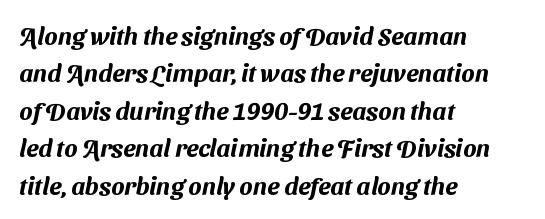
{"underline": "no", "align": "left", "line_spacing": "normal", "line_spacing_ratio": 1.5, "letter_spacing": "normal", "letter_spacing_em": 0.0, "glyph_px": 25}
